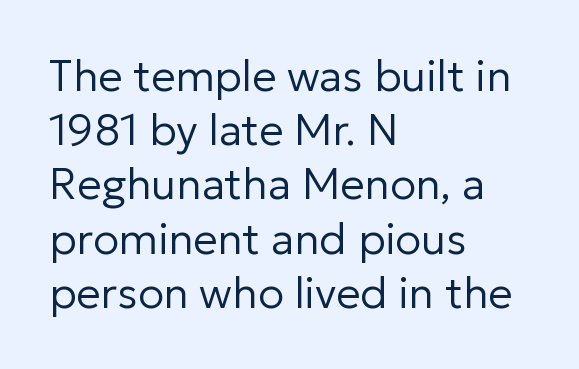
{"serif": "no", "italic": "no", "bold": "no", "weight": "regular", "width": "normal", "stroke_contrast": "low", "x_height": "medium", "monospaced": "no", "underline": "no", "align": "left", "line_spacing": "normal", "line_spacing_ratio": 1.26, "letter_spacing": "normal", "letter_spacing_em": 0.0, "glyph_px": 43}
